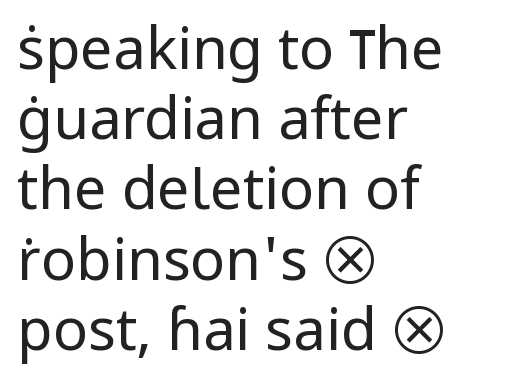
The letters advance in unequal steps, a hallmark of proportional type. The font's upright variant was chosen for this text. Does the copy run flush right? No — it runs flush left. This rendering employs a face without finishing strokes, i.e., a sans-serif. Nothing unusual about the tracking: characters are spaced as the font intends. Lines of text with bare space underneath.
